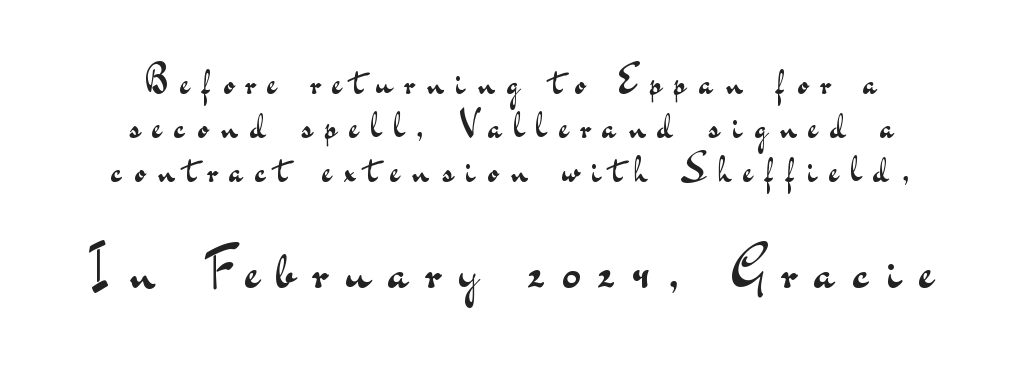
Q: Is the text bold? A: No.
Q: Is the text italic (slanted)? A: Yes.
Q: Is the typeface a serif or a sans-serif typeface? A: Sans-serif.
Q: Is the text underlined? A: No.
Q: How is the paragraph aligned? A: Centered.
Q: Is the spacing between letters normal or unusually wide? A: Unusually wide.
Q: Which block of text is set in a larger size, the first (top) or the second (bottom)? A: The second (bottom) one.
Q: Width (condensed, normal, or wide)? A: Wide.
Q: Stroke contrast? A: Medium.
Q: x-height? A: Small.
Q: Monospaced? A: No.
